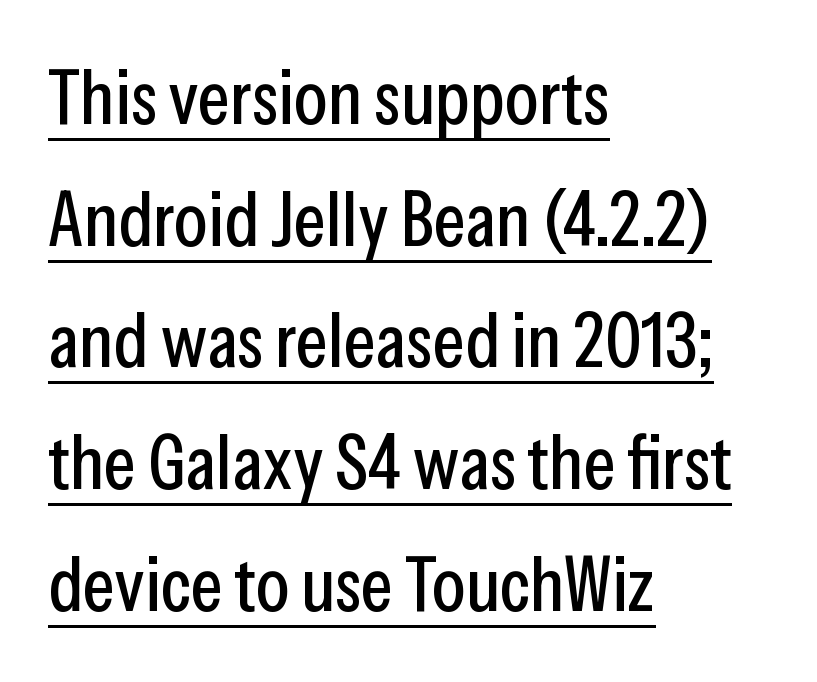
Each letter keeps its own natural width here, so spacing adapts to shape. Each letter's strokes conclude bluntly, with no projecting serifs. A normal amount of white space separates one row of letters from the next. Every character sits straight up, as roman type does.
